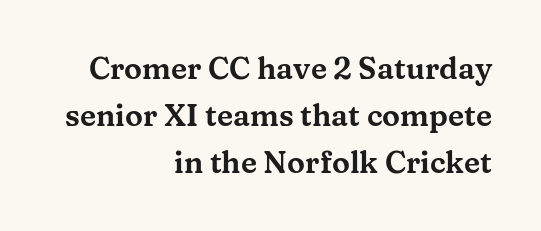
Does the leading feel generous? No, just average. Students, note that the glyphs here touch the page at normal intervals. Unmarked baselines from the first word to the last. This sample uses a serif face. This sample has the flowing, uneven cadence of proportional lettering. Horizontal alignment here is rightward, an uncommon choice for prose.
